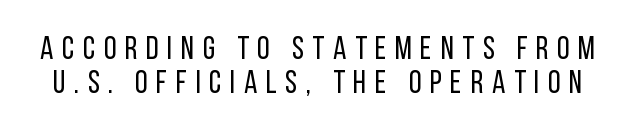
Q: Is the text bold? A: No.
Q: Is the text italic (slanted)? A: No, it is upright.
Q: Is the typeface a serif or a sans-serif typeface? A: Sans-serif.
Q: Is the text underlined? A: No.
Q: Is the spacing between letters normal or unusually wide? A: Unusually wide.
Q: Is the spacing between lines tight, normal or loose? A: Tight.
Q: Width (condensed, normal, or wide)? A: Condensed.
Q: Stroke contrast? A: Low.
Q: x-height? A: Large.
Q: Monospaced? A: No.
